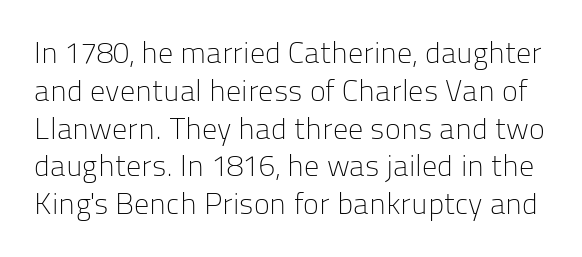
Q: Is the text bold? A: No.
Q: Is the text italic (slanted)? A: No, it is upright.
Q: Is the typeface a serif or a sans-serif typeface? A: Sans-serif.
Q: Is the text underlined? A: No.
Q: Is the spacing between letters normal or unusually wide? A: Normal.
Q: Is the spacing between lines tight, normal or loose? A: Normal.
Q: Width (condensed, normal, or wide)? A: Normal.
Q: Stroke contrast? A: Low.
Q: x-height? A: Medium.
Q: Monospaced? A: No.
